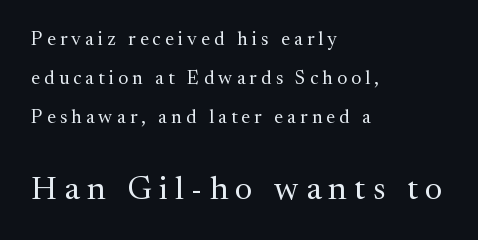
The image shows 33 px regular-weight serif type, upright; set left-aligned, loose line spacing (2.05x), unusually wide letter spacing (+0.22 em), not underlined; the second (bottom) block is 1.74x larger; medium stroke contrast and a medium x-height.
